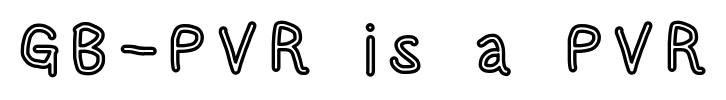
{"italic": "no", "width": "condensed", "x_height": "large", "monospaced": "no", "underline": "no", "glyph_px": 67}
